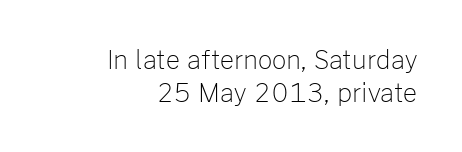
The image shows 25 px text type, upright; set right-aligned, normal line spacing (1.32x), normal letter spacing, not underlined.
